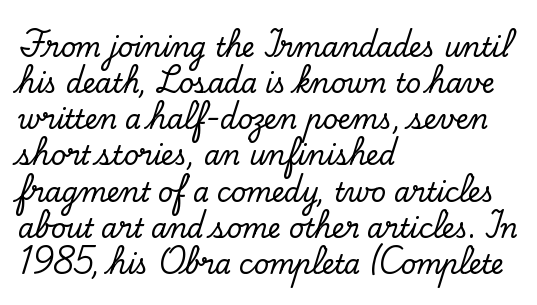
The image shows 26 px text type; set left-aligned, normal line spacing (1.39x), normal letter spacing, not underlined.
